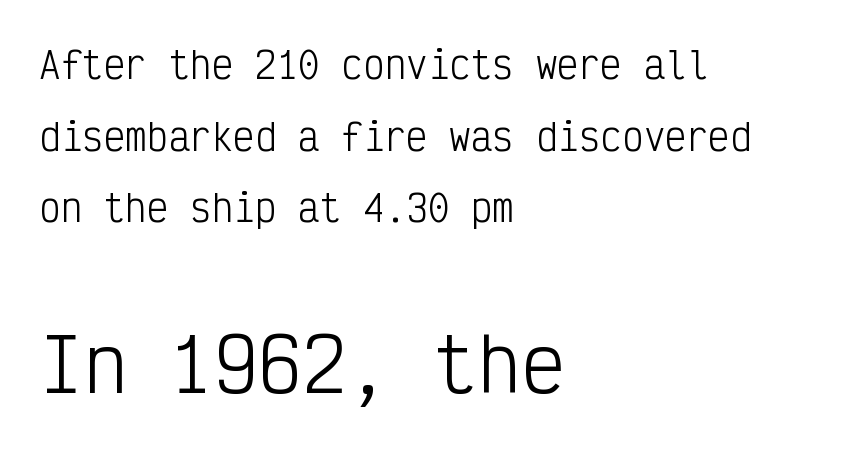
The image shows 73 px light, condensed sans-serif type, upright, monospaced; set left-aligned, loose line spacing (1.99x), normal letter spacing, not underlined; the second (bottom) block is 2.03x larger; low stroke contrast and a medium x-height.
